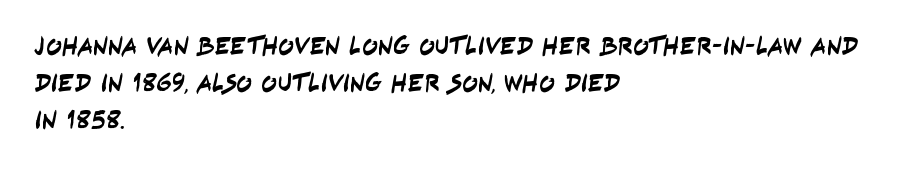
Honestly, the row spacing looks completely unremarkable. Every row of glyphs begins at an identical x-position on the left. The strip under each line holds only bare page. Here the glyphs are tracked normally, forming tight word shapes.
